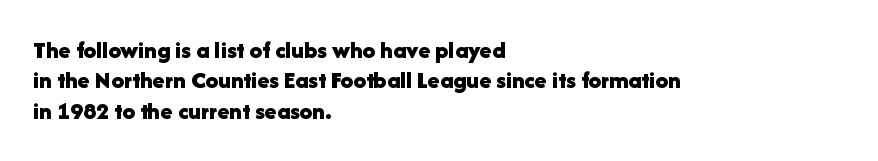
Each line starts at the same left margin while the right side varies. Words appear dense and cohesive because spacing is normal. What weight is shown? A full bold with thick strokes. Nope, not italic — everything's standing straight.
